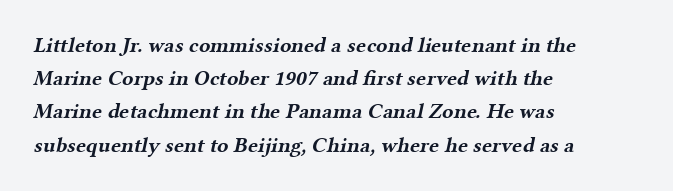
Q: Is the text bold? A: Yes.
Q: Is the text underlined? A: No.
Q: How is the paragraph aligned? A: Left-aligned.
Q: Is the spacing between letters normal or unusually wide? A: Normal.
Q: Is the spacing between lines tight, normal or loose? A: Normal.
